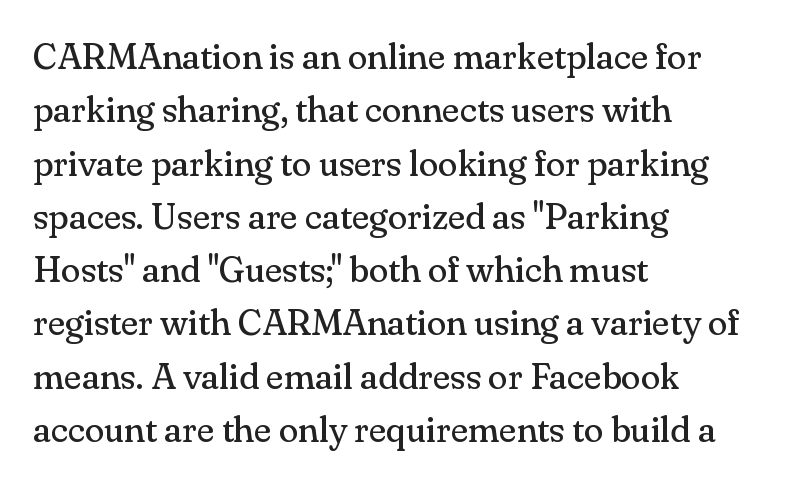
Compared with a centered layout, this one pins lines to the left instead. Do the characters align in a grid? No, the font is proportional. Observe the ordinary spacing: letters are neighbours, not strangers. The space directly below the letters is spotless.
